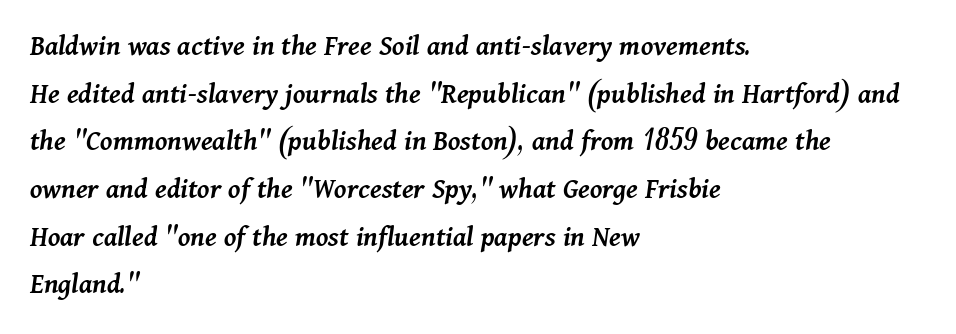
{"italic": "yes", "lean": "right", "slant_degrees": 11, "bold": "semi", "weight": "semibold", "width": "normal", "stroke_contrast": "medium", "x_height": "medium", "monospaced": "no", "underline": "no", "align": "left", "line_spacing": "normal", "line_spacing_ratio": 1.59, "letter_spacing": "normal", "letter_spacing_em": 0.0, "glyph_px": 30}
